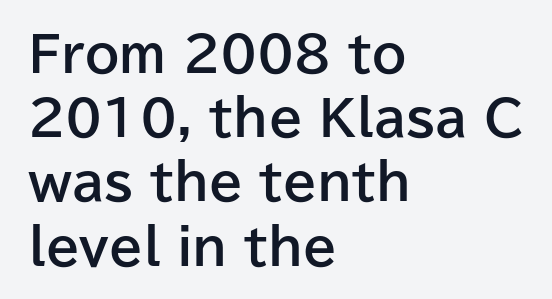
{"serif": "no", "italic": "no", "bold": "yes", "weight": "bold", "width": "normal", "stroke_contrast": "low", "x_height": "medium", "monospaced": "no", "underline": "no", "align": "left", "line_spacing": "normal", "line_spacing_ratio": 1.31, "letter_spacing": "normal", "letter_spacing_em": 0.0, "glyph_px": 49}
